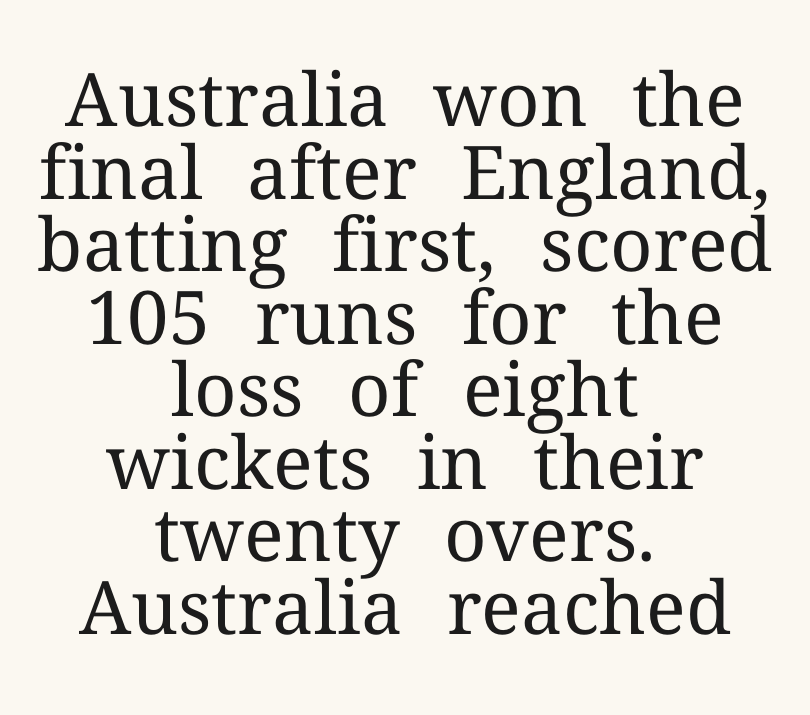
{"serif": "yes", "italic": "no", "bold": "no", "weight": "regular", "width": "normal", "stroke_contrast": "medium", "x_height": "medium", "monospaced": "no", "underline": "no", "align": "center", "line_spacing": "tight", "line_spacing_ratio": 0.98, "letter_spacing": "normal", "letter_spacing_em": 0.0, "glyph_px": 74}
